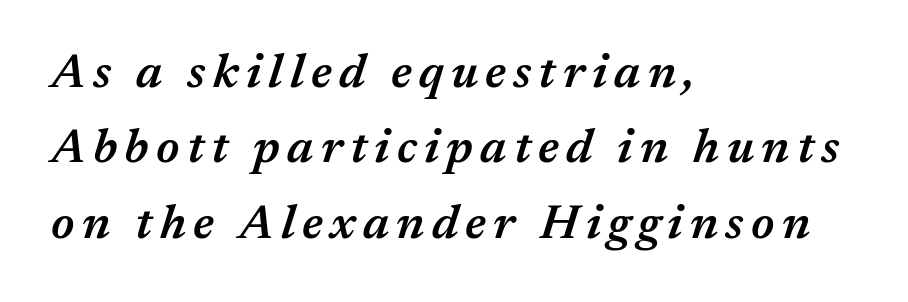
Q: Is the text bold? A: Semi-bold.
Q: Is the text italic (slanted)? A: Yes, it leans right by about 17 degrees.
Q: Is the text underlined? A: No.
Q: How is the paragraph aligned? A: Left-aligned.
Q: Is the spacing between lines tight, normal or loose? A: Normal.
Q: Width (condensed, normal, or wide)? A: Normal.
Q: Stroke contrast? A: Medium.
Q: x-height? A: Medium.
Q: Monospaced? A: No.
